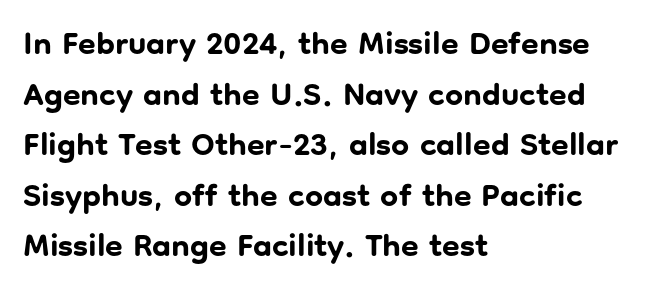
Notice how thick the strokes are: this is what a full bold looks like. The typeface chosen for these lines omits serifs. This sample has the flowing, uneven cadence of proportional lettering. The lines in this sample share a left origin and differ only in where they stop. These lines keep a tight, regular rhythm from letter to letter.
